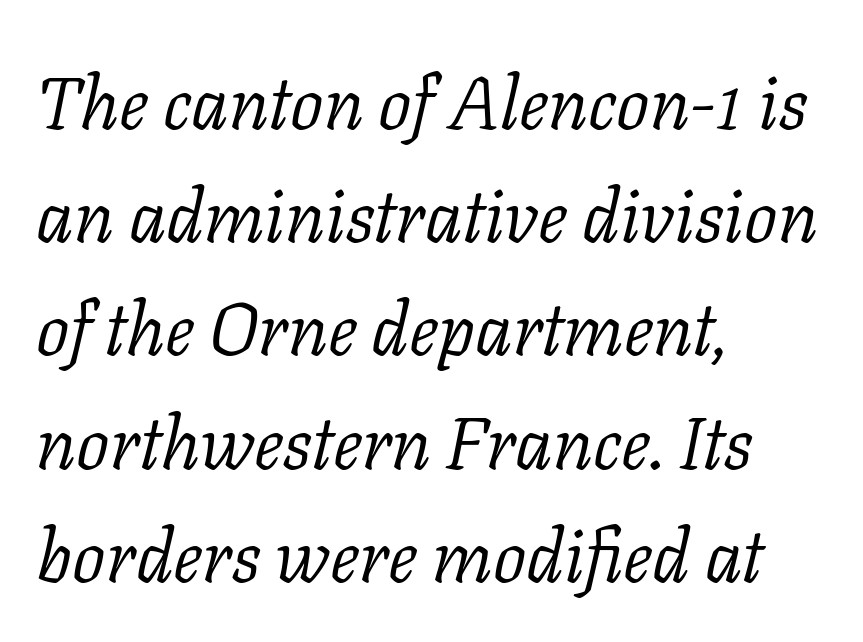
Q: Is the text bold? A: No.
Q: Is the text italic (slanted)? A: Yes, it leans right by about 11 degrees.
Q: Is the typeface a serif or a sans-serif typeface? A: Serif.
Q: Is the text underlined? A: No.
Q: How is the paragraph aligned? A: Left-aligned.
Q: Is the spacing between letters normal or unusually wide? A: Normal.
Q: Is the spacing between lines tight, normal or loose? A: Normal.
Q: Width (condensed, normal, or wide)? A: Normal.
Q: Stroke contrast? A: Low.
Q: x-height? A: Medium.
Q: Monospaced? A: No.
